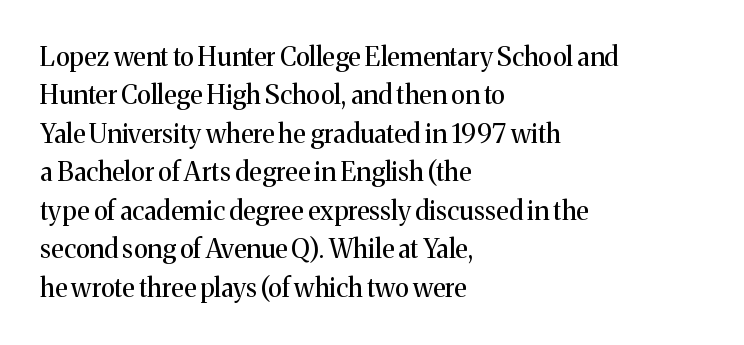
{"italic": "no", "bold": "no", "underline": "no", "align": "left", "line_spacing": "normal", "line_spacing_ratio": 1.48, "letter_spacing": "normal", "letter_spacing_em": 0.0, "glyph_px": 26}
